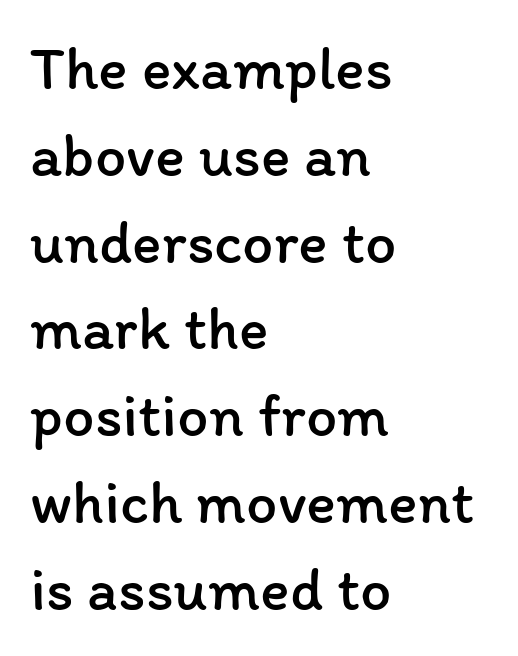
The image shows 62 px regular-weight type, upright; set left-aligned, normal line spacing (1.4x), normal letter spacing, not underlined; low stroke contrast and a medium x-height.
